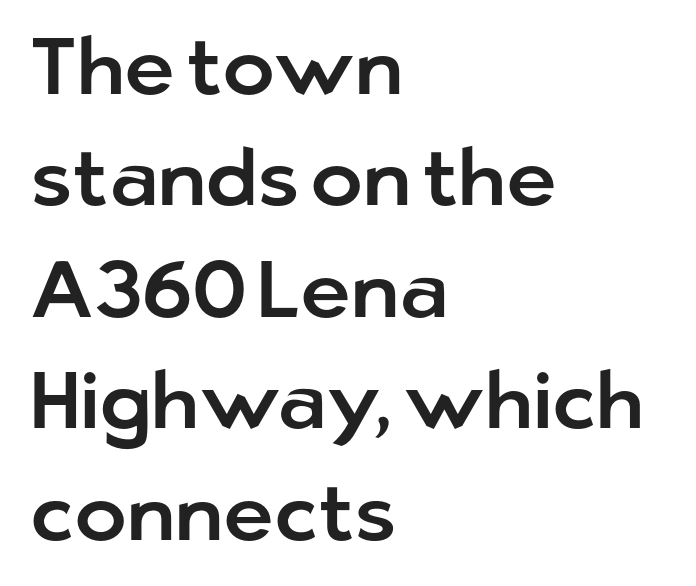
The letters sit at their default tracking, neither squeezed nor spread. These lines are rendered in a variable-pitch font. Reading down the column, the eye jumps a familiar distance to each next line. The baseline area is clear.
